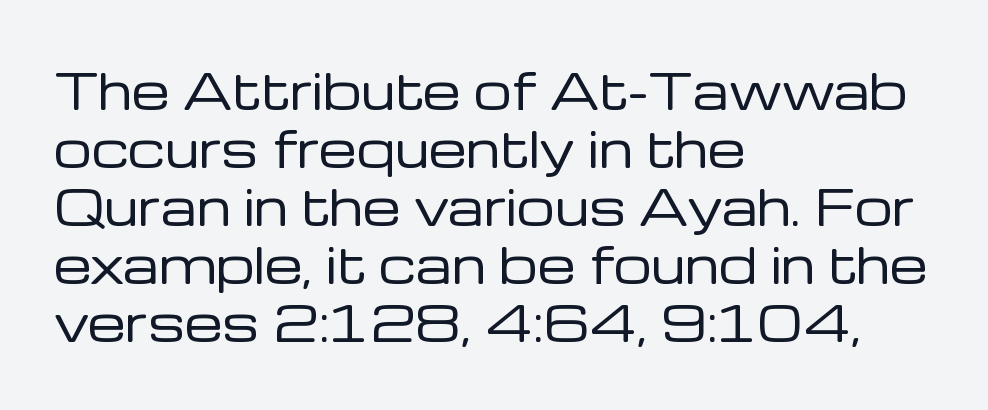
{"serif": "no", "italic": "no", "bold": "no", "weight": "regular", "width": "normal", "stroke_contrast": "low", "x_height": "medium", "monospaced": "no", "underline": "no", "align": "left", "line_spacing_ratio": 1.21, "letter_spacing": "normal", "letter_spacing_em": 0.0, "glyph_px": 48}
